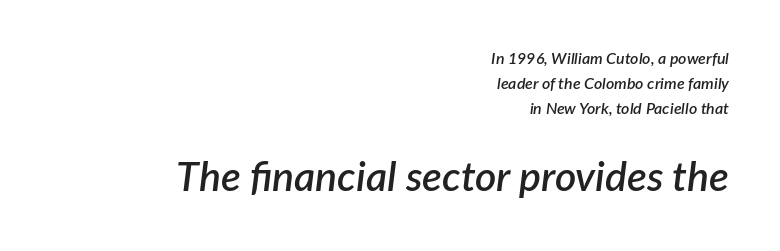
The image shows 41 px semibold type, italic (leaning right); set right-aligned, normal line spacing (1.55x), normal letter spacing, not underlined; the second (bottom) block is 2.56x larger; low stroke contrast and a medium x-height.
